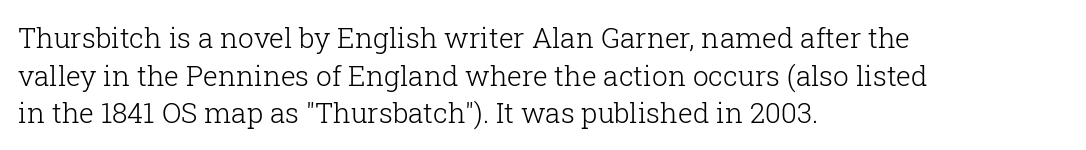
Type without underlining. Posture: straight, roman, zero tilt. Stroke mass is kept to a normal reading level or below. Regarding serifs, this sample has them. The type is set solid horizontally, with unmodified tracking. Character widths vary here, with narrow letters taking less room than wide ones.
